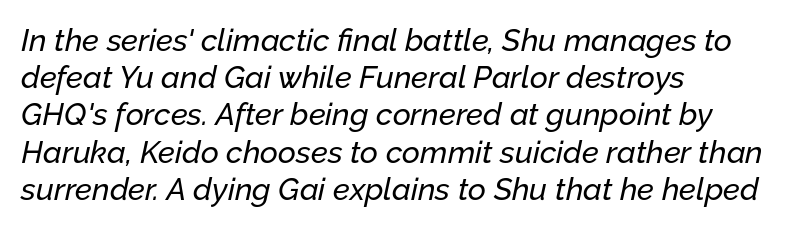
{"italic": "yes", "lean": "right", "slant_degrees": 12, "width": "normal", "stroke_contrast": "low", "x_height": "medium", "monospaced": "no", "underline": "no", "align": "left", "line_spacing_ratio": 1.2, "letter_spacing": "normal", "letter_spacing_em": 0.0, "glyph_px": 31}
